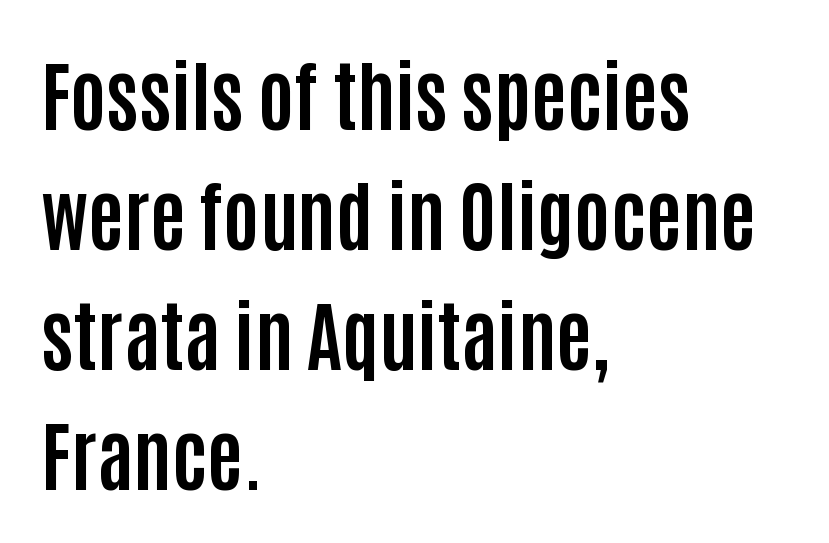
The image shows 77 px bold, condensed sans-serif type, upright; set left-aligned, normal line spacing (1.56x), normal letter spacing, not underlined; low stroke contrast and a large x-height.
